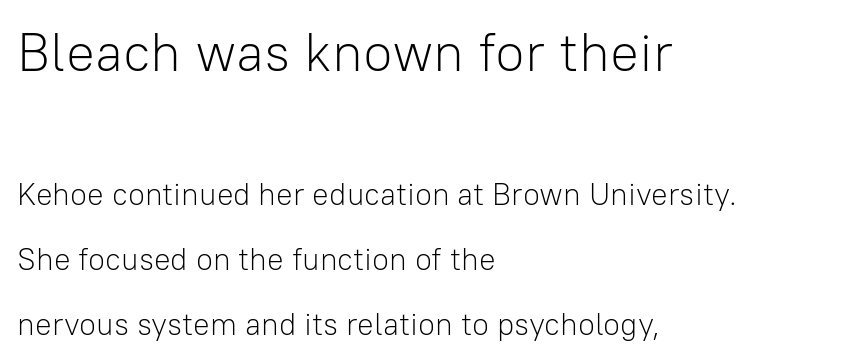
The image shows 54 px light sans-serif type, upright; set left-aligned, loose line spacing (2.1x), normal letter spacing, not underlined; the first (top) block is 1.74x larger; low stroke contrast and a medium x-height.
